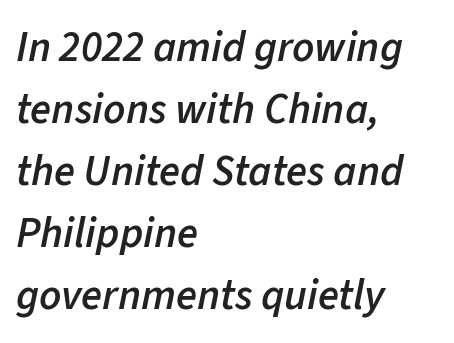
{"italic": "yes", "lean": "right", "slant_degrees": 11, "bold": "semi", "weight": "semibold", "width": "normal", "stroke_contrast": "low", "x_height": "medium", "monospaced": "no", "underline": "no", "align": "left", "line_spacing": "normal", "line_spacing_ratio": 1.44, "letter_spacing": "normal", "letter_spacing_em": 0.0, "glyph_px": 43}
